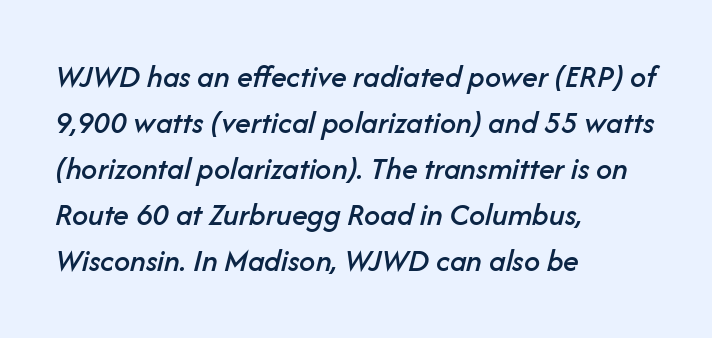
Between one letter and the next there's only the usual sliver of space. The text block is weighted toward the left margin, trailing off unevenly rightward. The vertical gap from one line to the next is medium. Note the varied advance widths — an 'i' is clearly narrower than an 'm'. Notice how the stems are inclined rather than vertical — that's the hallmark of italics.
